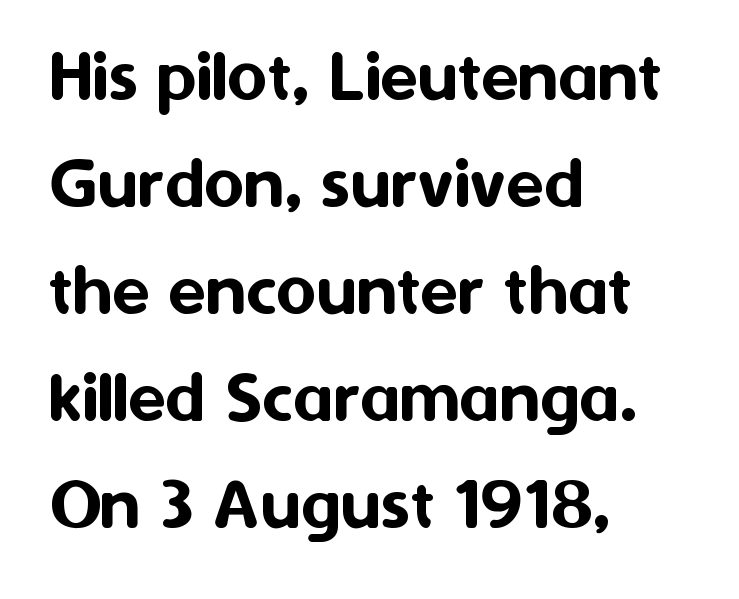
Q: Is the text italic (slanted)? A: No, it is upright.
Q: Is the typeface a serif or a sans-serif typeface? A: Sans-serif.
Q: Is the text underlined? A: No.
Q: How is the paragraph aligned? A: Left-aligned.
Q: Is the spacing between letters normal or unusually wide? A: Normal.
Q: Is the spacing between lines tight, normal or loose? A: Normal.
Q: Width (condensed, normal, or wide)? A: Normal.
Q: Stroke contrast? A: Medium.
Q: x-height? A: Medium.
Q: Monospaced? A: No.
